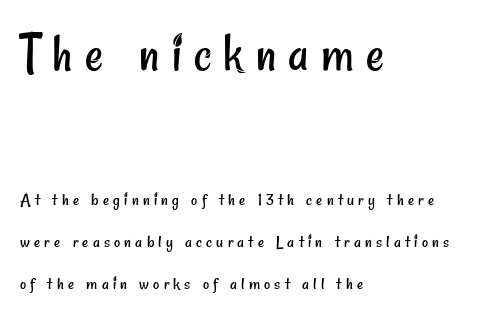
The image shows 56 px regular-weight, condensed sans-serif type; set left-aligned, loose line spacing (2.2x), unusually wide letter spacing (+0.22 em), not underlined; the first (top) block is 2.95x larger; low stroke contrast and a small x-height.
